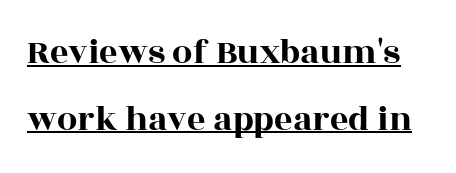
{"serif": "yes", "italic": "no", "width": "wide", "x_height": "large", "monospaced": "no", "underline": "yes", "line_spacing_ratio": 1.85, "letter_spacing": "normal", "letter_spacing_em": 0.0, "glyph_px": 36}
